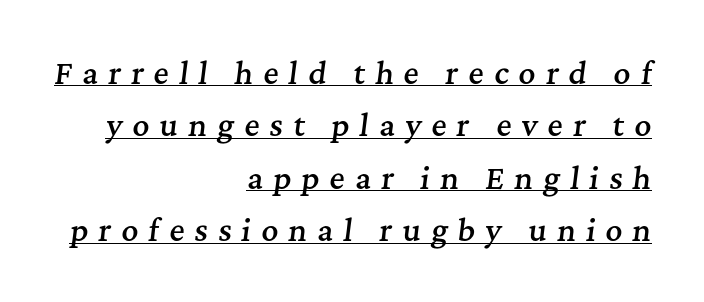
{"serif": "yes", "italic": "yes", "lean": "right", "slant_degrees": 7, "bold": "semi", "weight": "semibold", "width": "normal", "stroke_contrast": "medium", "x_height": "medium", "monospaced": "no", "underline": "yes", "align": "right", "line_spacing_ratio": 1.81, "letter_spacing": "wide", "letter_spacing_em": 0.35, "glyph_px": 29}
